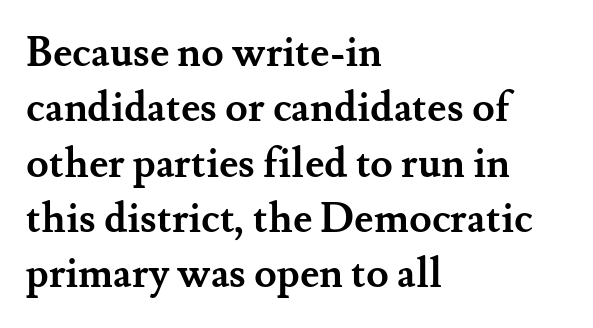
The image shows 41 px semibold serif type, upright; set left-aligned, normal line spacing (1.35x), normal letter spacing, not underlined; medium stroke contrast and a small x-height.
